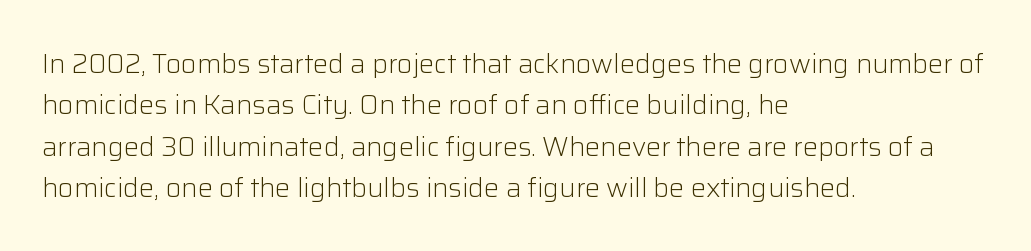
Q: Is the text bold? A: No.
Q: Is the text italic (slanted)? A: No, it is upright.
Q: Is the text underlined? A: No.
Q: How is the paragraph aligned? A: Left-aligned.
Q: Is the spacing between letters normal or unusually wide? A: Normal.
Q: Is the spacing between lines tight, normal or loose? A: Normal.
